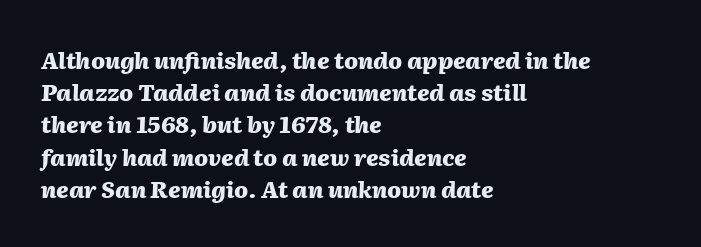
How are the letters spaced? Ordinarily, with no added tracking. When letters slant like this, we call the style italic. The block of text has a typical density, with ordinary space between rows. Check the space under the baseline: it is left empty. Every row of glyphs begins at an identical x-position on the left. Plenty of ink on the page — the face is bold.
